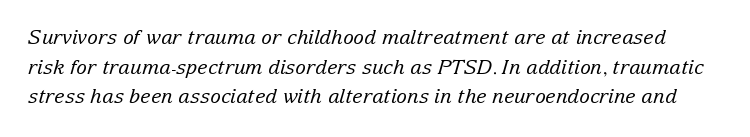
{"italic": "yes", "lean": "right", "slant_degrees": 15, "bold": "no", "underline": "no", "line_spacing": "normal", "line_spacing_ratio": 1.48, "letter_spacing": "normal", "letter_spacing_em": 0.0, "glyph_px": 20}
